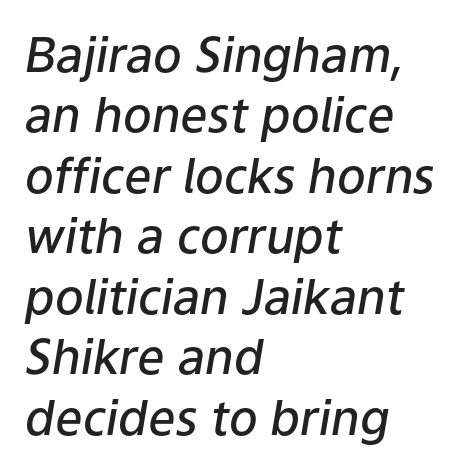
{"italic": "yes", "lean": "right", "slant_degrees": 9, "bold": "semi", "weight": "semibold", "width": "normal", "stroke_contrast": "low", "x_height": "medium", "monospaced": "no", "underline": "no", "align": "left", "line_spacing": "normal", "line_spacing_ratio": 1.26, "letter_spacing": "normal", "letter_spacing_em": 0.0, "glyph_px": 48}
